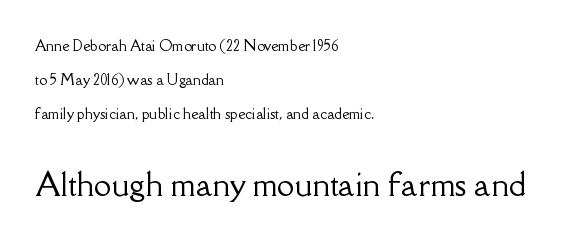
The text was rendered using a seriffed face with decorative stroke endings. The rendering uses natural spacing where letterforms have individual widths. Of the two passages, the one underneath uses the larger point size. Posture: upright roman. Each new line begins a long way beneath the previous one. Underline: absent.
